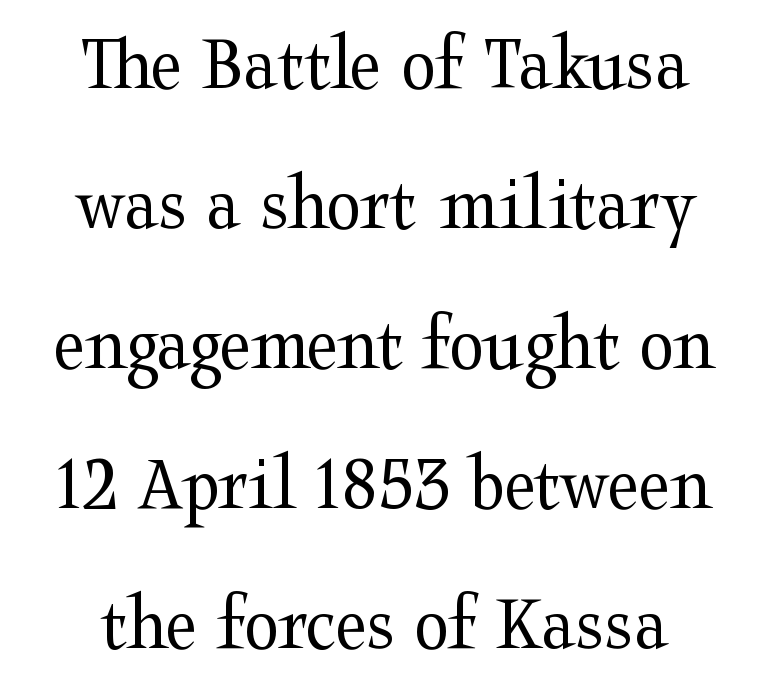
If you drew a line through each stem, it would be perfectly vertical. The face looks like a standard text weight, possibly lighter. A typesetter would call this proportional, since set widths differ per character. The compositor balanced each line on the midline. Little horizontal feet cap the strokes, marking this as serif type. The area under the type is left untouched.
